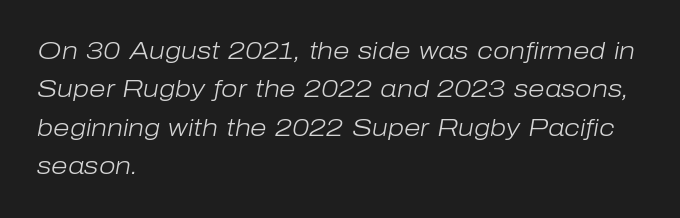
Quick note: interline space is typical. One-word summary of the alignment: left. Style check: oblique. The rendering keeps characters at their native spacing.
